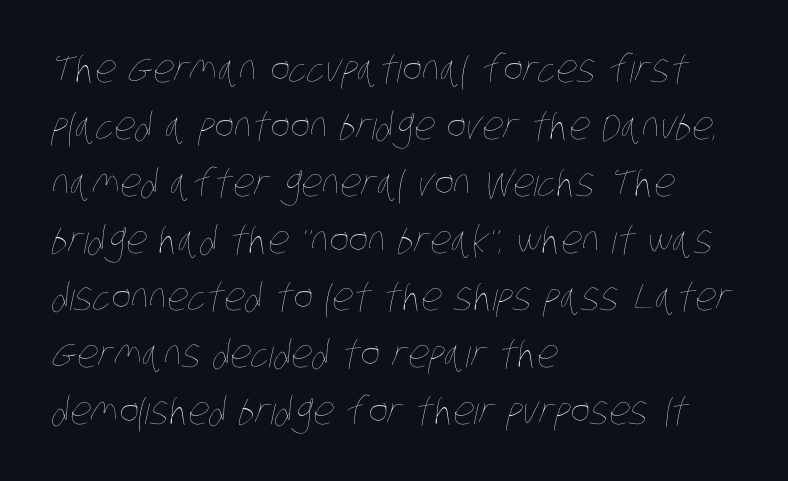
Q: Is the text bold? A: No.
Q: Is the text underlined? A: No.
Q: How is the paragraph aligned? A: Left-aligned.
Q: Is the spacing between letters normal or unusually wide? A: Normal.
Q: Is the spacing between lines tight, normal or loose? A: Normal.
Q: Width (condensed, normal, or wide)? A: Condensed.
Q: Stroke contrast? A: Low.
Q: x-height? A: Large.
Q: Monospaced? A: No.
